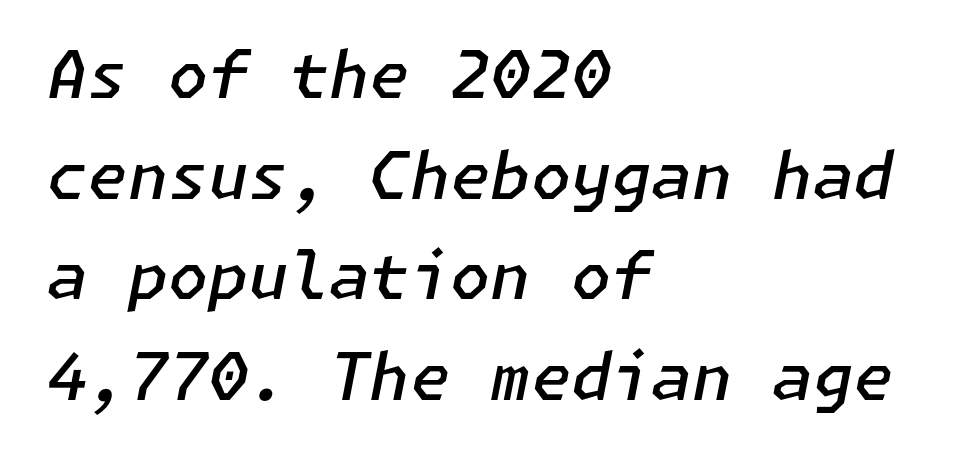
{"italic": "yes", "lean": "right", "slant_degrees": 11, "bold": "semi", "weight": "semibold", "width": "normal", "stroke_contrast": "low", "x_height": "medium", "underline": "no", "align": "left", "line_spacing": "normal", "line_spacing_ratio": 1.55, "letter_spacing": "normal", "letter_spacing_em": 0.0, "glyph_px": 65}
